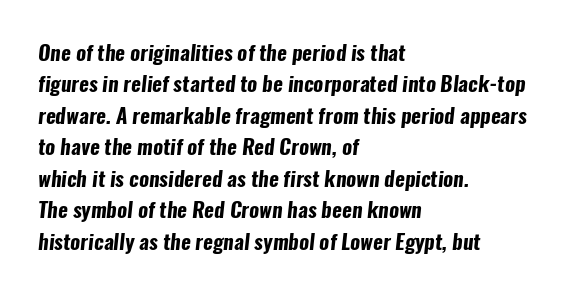
Q: Is the text bold? A: Yes.
Q: Is the text underlined? A: No.
Q: How is the paragraph aligned? A: Left-aligned.
Q: Is the spacing between letters normal or unusually wide? A: Normal.
Q: Is the spacing between lines tight, normal or loose? A: Normal.
